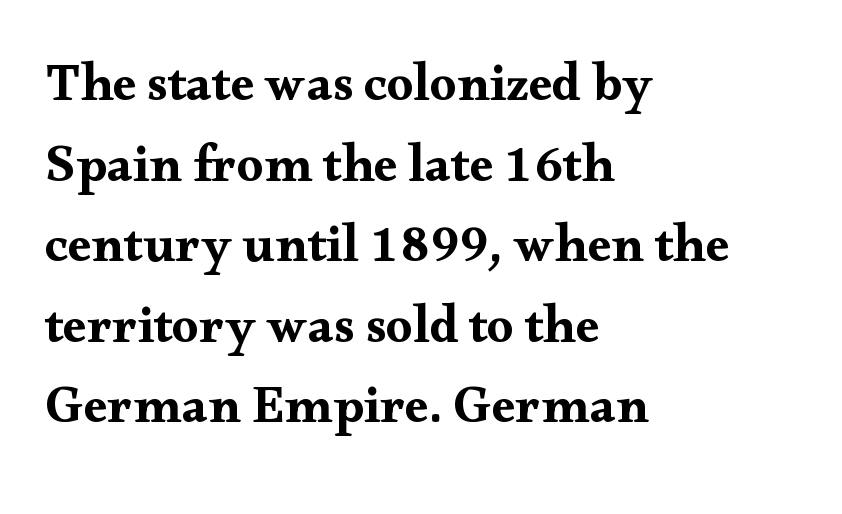
{"serif": "yes", "italic": "no", "width": "wide", "stroke_contrast": "medium", "x_height": "small", "monospaced": "no", "underline": "no", "align": "left", "line_spacing": "normal", "line_spacing_ratio": 1.52, "letter_spacing": "normal", "letter_spacing_em": 0.0, "glyph_px": 53}
